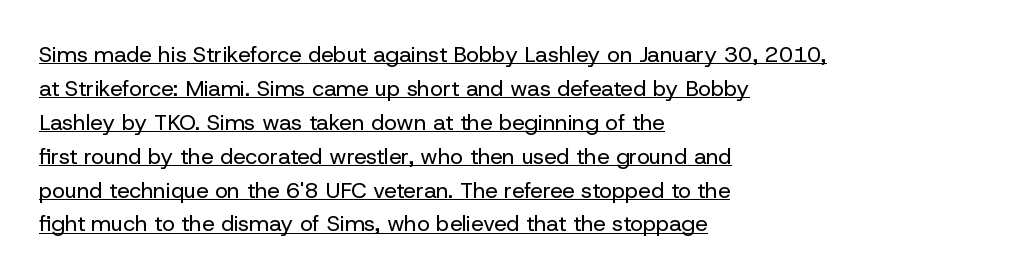
{"italic": "no", "bold": "no", "underline": "yes", "align": "left", "line_spacing": "normal", "line_spacing_ratio": 1.54, "letter_spacing": "normal", "letter_spacing_em": 0.0, "glyph_px": 22}
